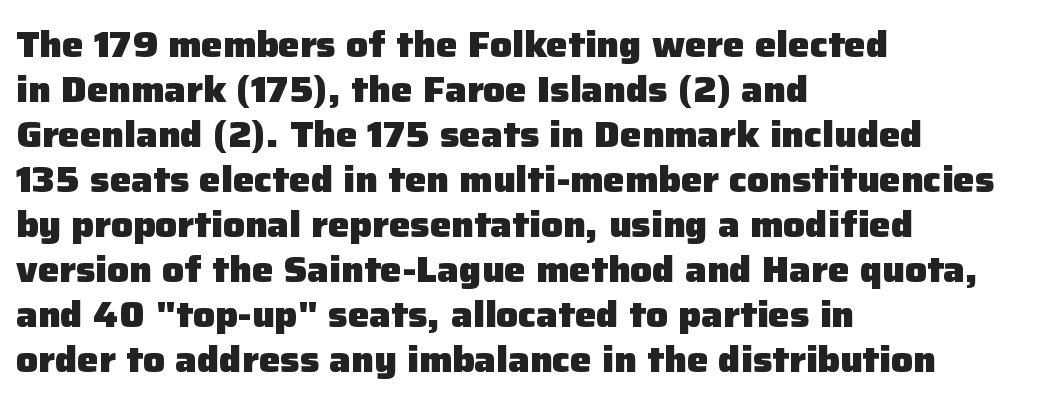
Q: Is the text bold? A: Yes.
Q: Is the text italic (slanted)? A: No, it is upright.
Q: Is the typeface a serif or a sans-serif typeface? A: Sans-serif.
Q: Is the text underlined? A: No.
Q: How is the paragraph aligned? A: Left-aligned.
Q: Is the spacing between letters normal or unusually wide? A: Normal.
Q: Is the spacing between lines tight, normal or loose? A: Normal.
Q: Width (condensed, normal, or wide)? A: Normal.
Q: Stroke contrast? A: Low.
Q: x-height? A: Medium.
Q: Monospaced? A: No.
